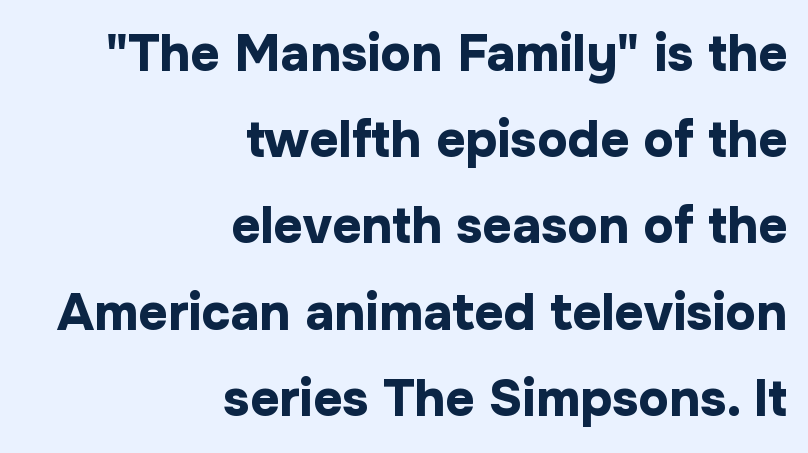
The image shows 51 px bold sans-serif type, upright; set right-aligned, normal line spacing (1.69x), normal letter spacing, not underlined; low stroke contrast and a medium x-height.
